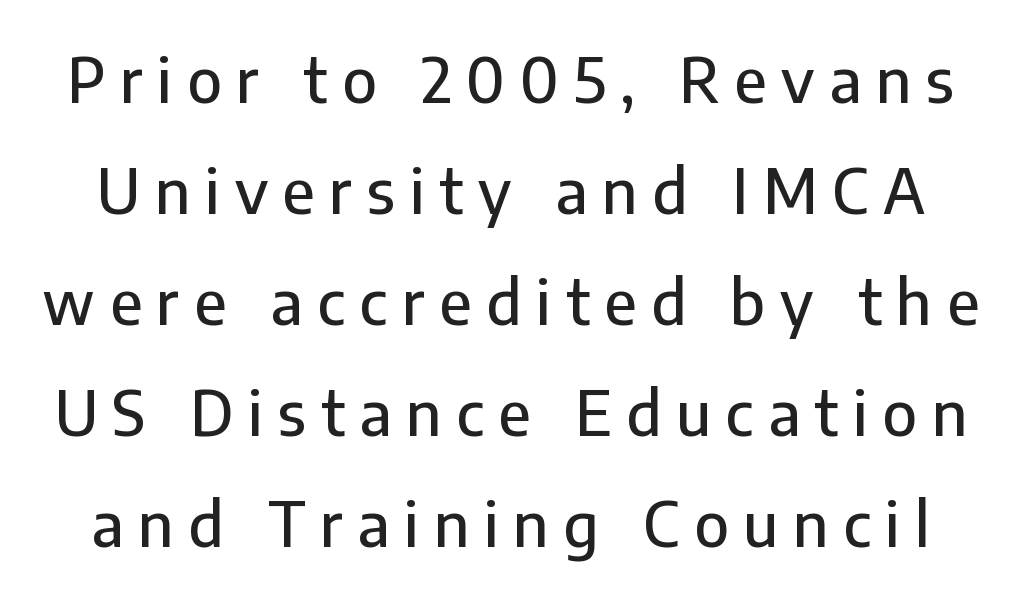
The image shows 61 px sans-serif type, upright; set line spacing 1.82x, unusually wide letter spacing (+0.24 em), not underlined; low stroke contrast and a medium x-height.
